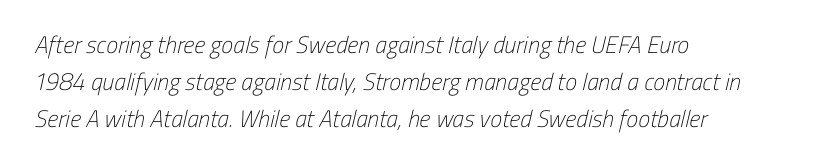
Q: Is the text bold? A: No.
Q: Is the text underlined? A: No.
Q: How is the paragraph aligned? A: Left-aligned.
Q: Is the spacing between letters normal or unusually wide? A: Normal.
Q: Is the spacing between lines tight, normal or loose? A: Normal.
